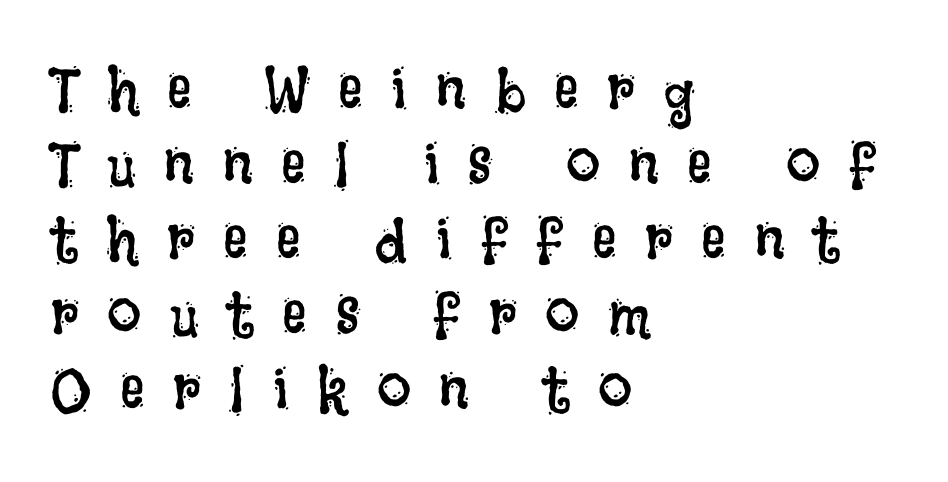
{"italic": "no", "bold": "no", "weight": "regular", "width": "condensed", "stroke_contrast": "low", "x_height": "large", "monospaced": "no", "underline": "no", "align": "left", "line_spacing_ratio": 1.23, "letter_spacing": "wide", "letter_spacing_em": 0.47, "glyph_px": 61}
